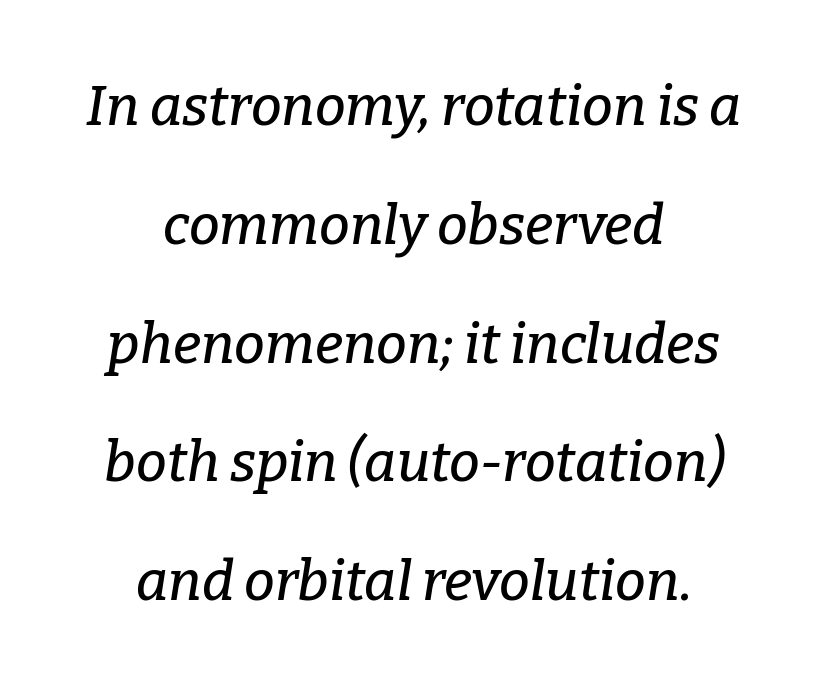
{"serif": "yes", "italic": "yes", "lean": "right", "slant_degrees": 9, "width": "normal", "stroke_contrast": "low", "x_height": "medium", "monospaced": "no", "underline": "no", "align": "center", "line_spacing": "loose", "line_spacing_ratio": 2.16, "letter_spacing": "normal", "letter_spacing_em": 0.0, "glyph_px": 55}
